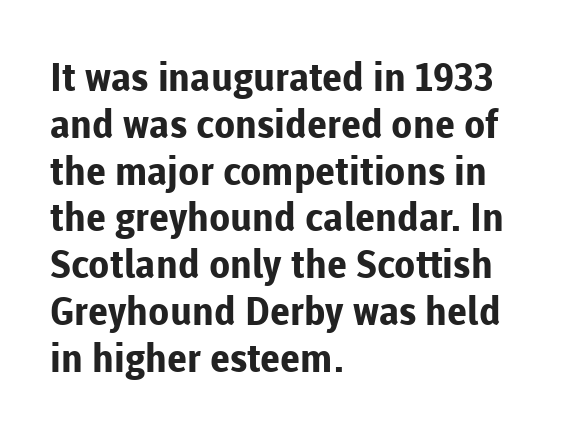
{"serif": "no", "italic": "no", "bold": "yes", "weight": "bold", "width": "normal", "stroke_contrast": "low", "x_height": "medium", "monospaced": "no", "underline": "no", "align": "left", "line_spacing_ratio": 1.2, "letter_spacing": "normal", "letter_spacing_em": 0.0, "glyph_px": 39}
